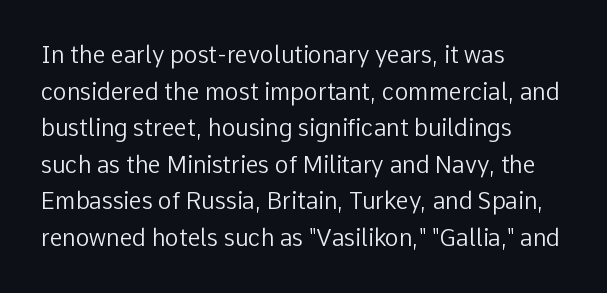
Notice how descenders clear the ascenders below comfortably — that's standard leading. Heft: none added — not bold. Posture: upright roman. The tracking reads as untouched default to a designer's eye. If you drew a ruler down the left edge, every line would touch it.
